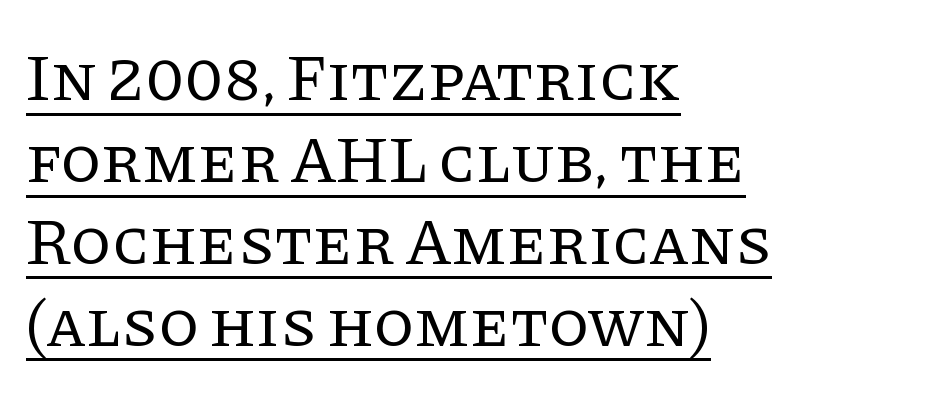
The image shows 66 px regular-weight serif type, upright; set left-aligned, line spacing 1.24x, normal letter spacing, underlined; low stroke contrast and a large x-height.
